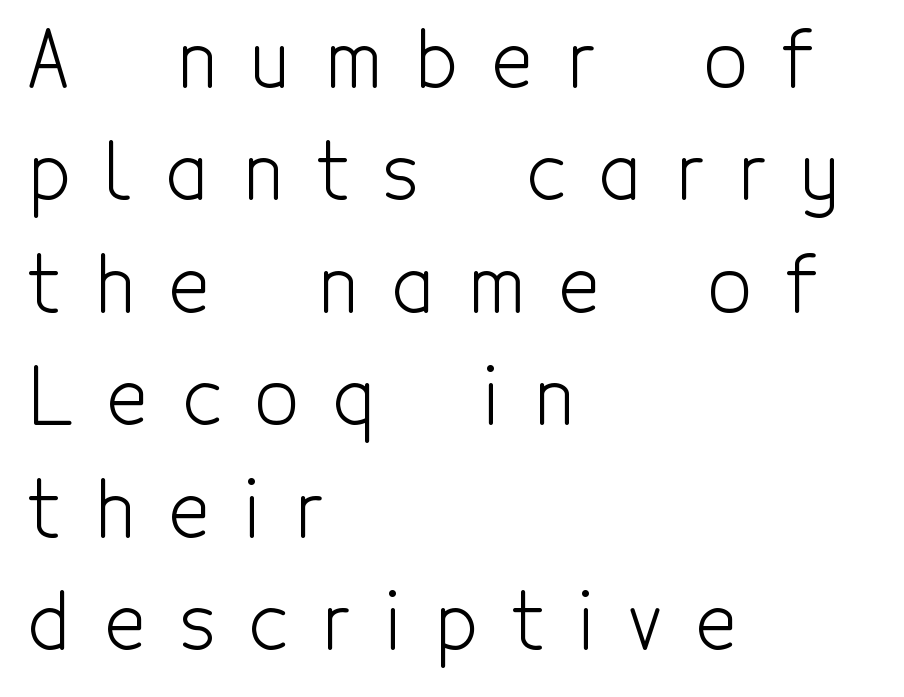
The specimen omits any rule beneath the text block's lines. Line starts are locked; line ends wander. Serifs: no, the terminals of the letterforms are clean. A typesetter would call this leading conventional body-copy spacing. Letter spacing: wide.
